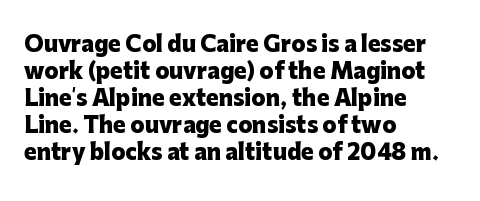
Q: Is the text bold? A: Yes.
Q: Is the text italic (slanted)? A: No, it is upright.
Q: Is the text underlined? A: No.
Q: How is the paragraph aligned? A: Left-aligned.
Q: Is the spacing between letters normal or unusually wide? A: Normal.
Q: Is the spacing between lines tight, normal or loose? A: Normal.
